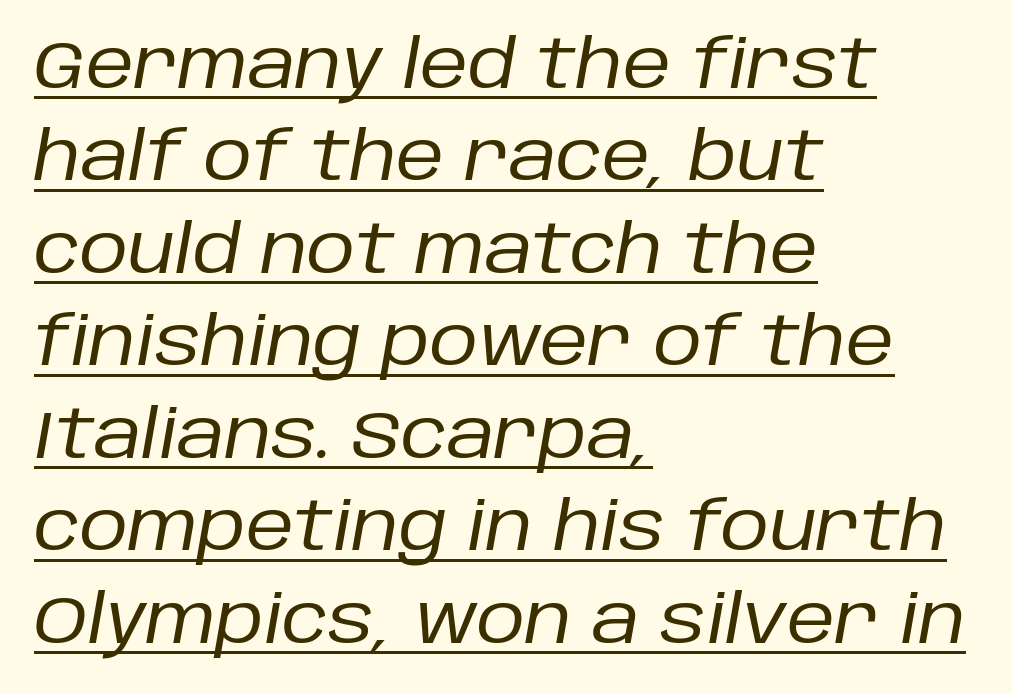
{"italic": "yes", "lean": "right", "slant_degrees": 10, "bold": "no", "weight": "regular", "width": "normal", "stroke_contrast": "low", "x_height": "large", "monospaced": "no", "underline": "yes", "align": "left", "line_spacing": "normal", "line_spacing_ratio": 1.38, "letter_spacing": "normal", "letter_spacing_em": 0.0, "glyph_px": 67}
